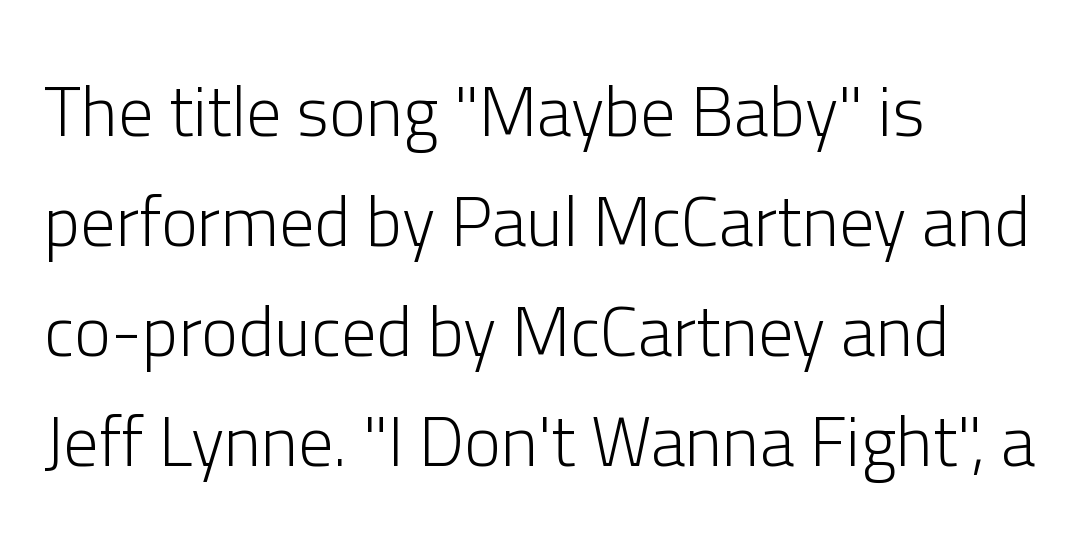
Q: Is the text bold? A: No.
Q: Is the text italic (slanted)? A: No, it is upright.
Q: Is the typeface a serif or a sans-serif typeface? A: Sans-serif.
Q: Is the text underlined? A: No.
Q: How is the paragraph aligned? A: Left-aligned.
Q: Is the spacing between letters normal or unusually wide? A: Normal.
Q: Is the spacing between lines tight, normal or loose? A: Normal.
Q: Width (condensed, normal, or wide)? A: Normal.
Q: Stroke contrast? A: Low.
Q: x-height? A: Medium.
Q: Monospaced? A: No.
